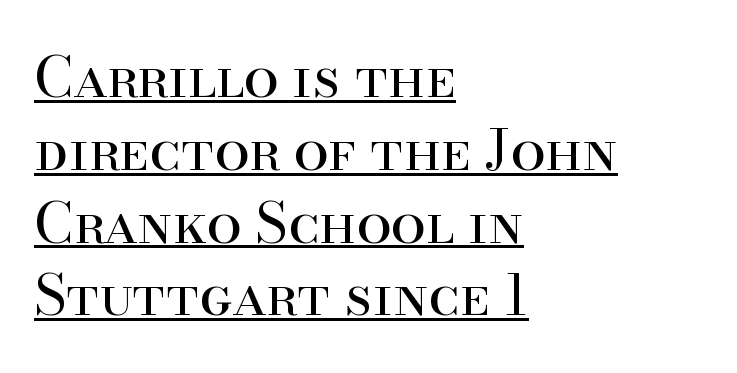
The image shows 56 px regular-weight serif type, upright; set left-aligned, normal line spacing (1.3x), normal letter spacing, underlined; high stroke contrast and a small x-height.
